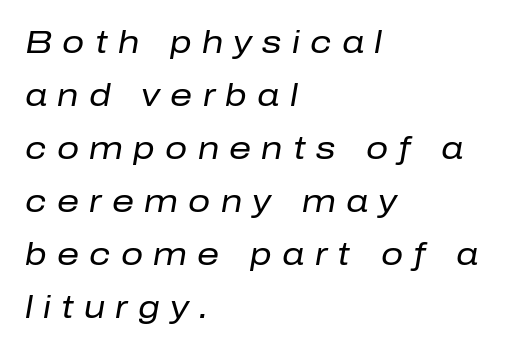
Q: Is the text bold? A: No.
Q: Is the text italic (slanted)? A: Yes, it leans right by about 10 degrees.
Q: Is the text underlined? A: No.
Q: How is the paragraph aligned? A: Left-aligned.
Q: Is the spacing between letters normal or unusually wide? A: Unusually wide.
Q: Width (condensed, normal, or wide)? A: Normal.
Q: Stroke contrast? A: Low.
Q: x-height? A: Medium.
Q: Monospaced? A: No.
